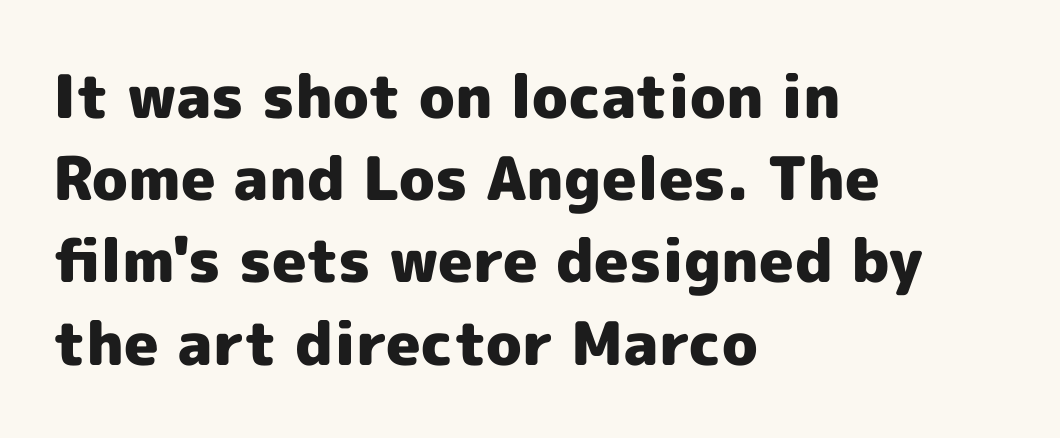
Strong, thick strokes mark this as bold type. The foot of each line stays bare and open. Baseline-to-baseline distance is the conventional proportion of letter height. The typography opts for an upright posture over an oblique one. The line texture is even and compact thanks to regular tracking. The paragraph has a hard left edge and a soft right edge.
